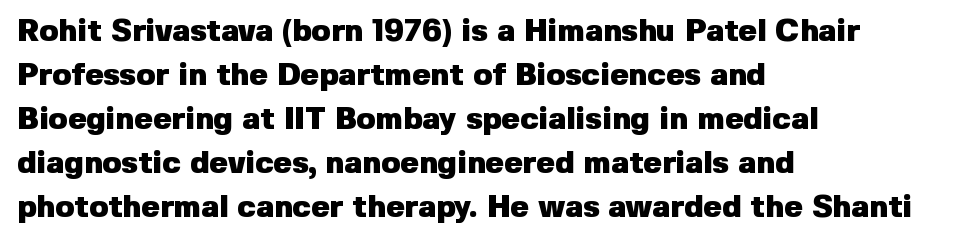
{"serif": "no", "italic": "no", "bold": "yes", "weight": "heavy", "width": "normal", "stroke_contrast": "low", "x_height": "medium", "monospaced": "no", "underline": "no", "align": "left", "line_spacing": "normal", "line_spacing_ratio": 1.42, "letter_spacing": "normal", "letter_spacing_em": 0.0, "glyph_px": 31}
